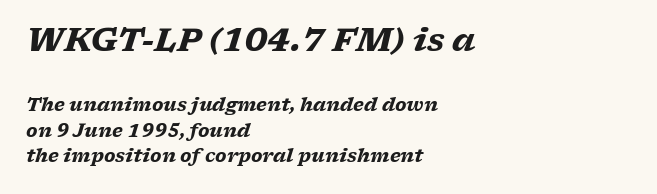
The image shows 32 px heavy, wide serif type, italic (leaning right); set left-aligned, normal line spacing (1.42x), normal letter spacing, not underlined; the first (top) block is 1.78x larger; low stroke contrast and a medium x-height.
